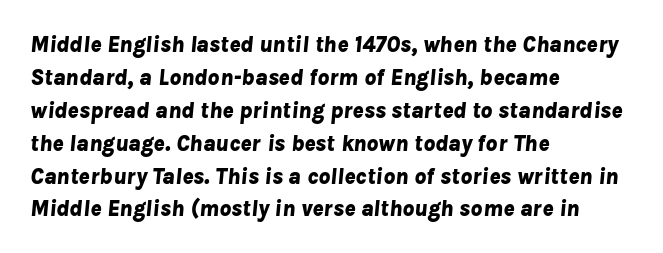
The image shows 23 px bold type, italic (leaning right); set left-aligned, normal line spacing (1.43x), normal letter spacing, not underlined.
